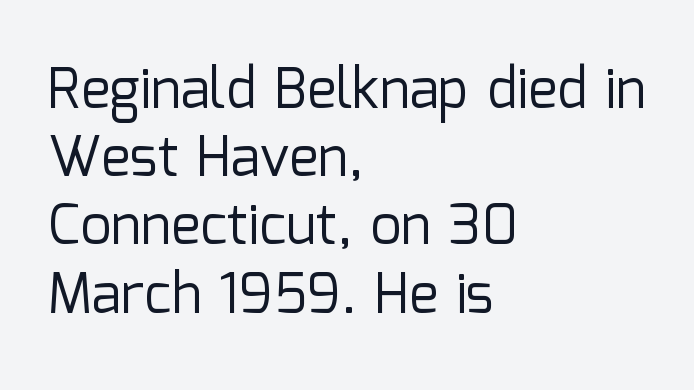
Character widths vary here, with narrow letters taking less room than wide ones. Stroke terminals: plain, sans-serif. Do the letters lean? They stand straight. Line starts are locked; line ends wander.
